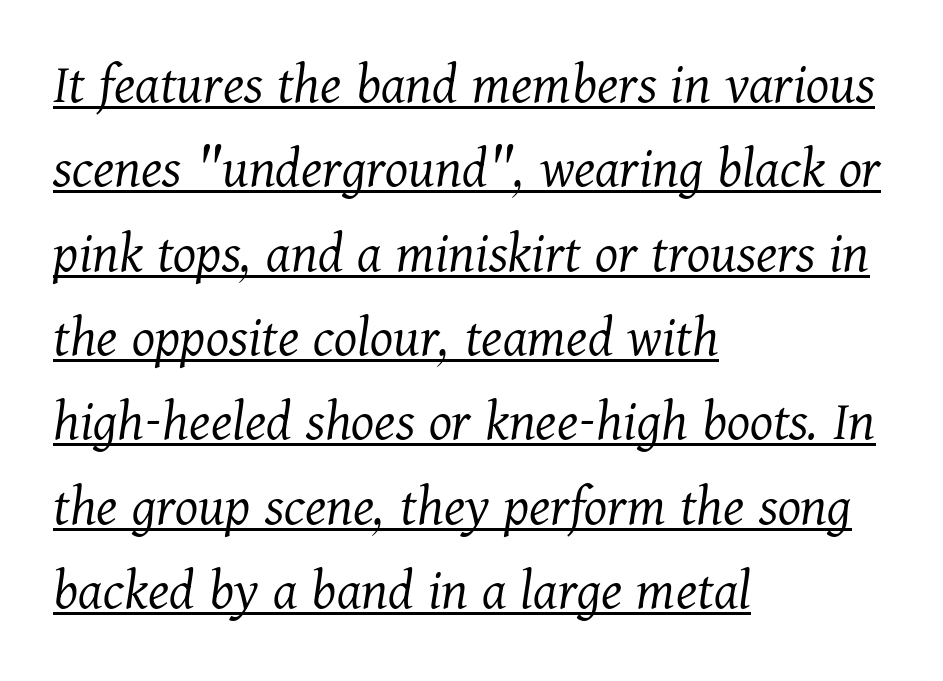
Q: Is the text bold? A: No.
Q: Is the text italic (slanted)? A: Yes, it leans right by about 11 degrees.
Q: Is the typeface a serif or a sans-serif typeface? A: Serif.
Q: Is the text underlined? A: Yes.
Q: How is the paragraph aligned? A: Left-aligned.
Q: Is the spacing between letters normal or unusually wide? A: Normal.
Q: Is the spacing between lines tight, normal or loose? A: Normal.
Q: Width (condensed, normal, or wide)? A: Normal.
Q: Stroke contrast? A: Medium.
Q: x-height? A: Medium.
Q: Monospaced? A: No.
